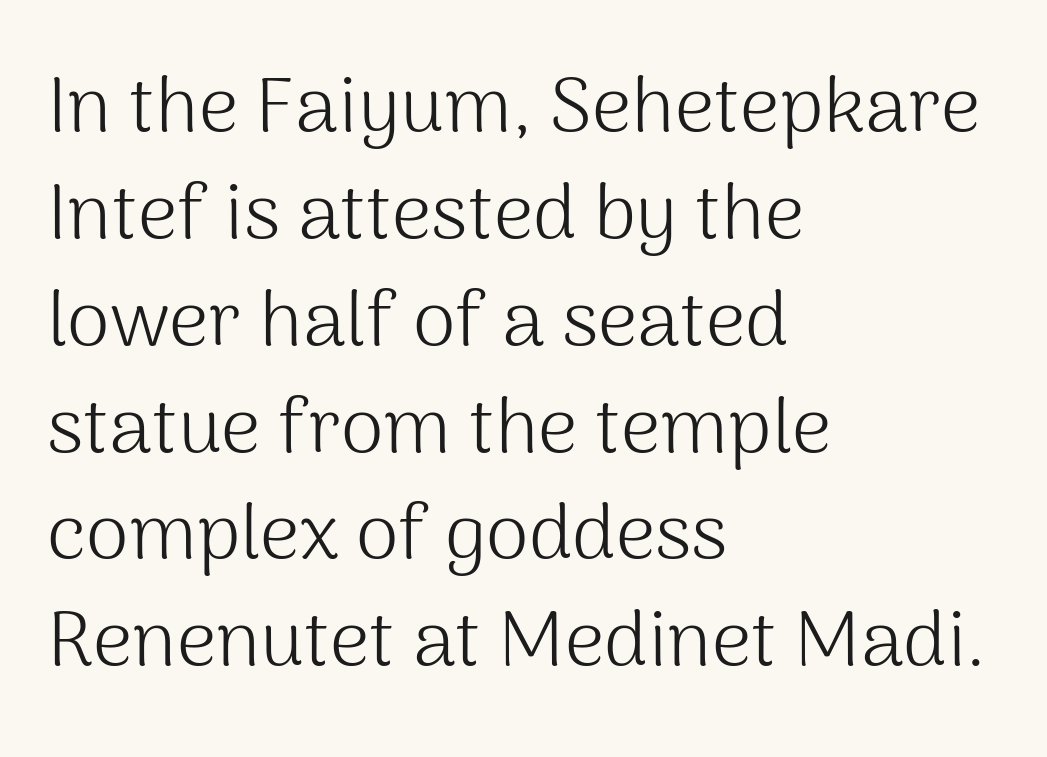
The image shows 78 px light sans-serif type, upright; set left-aligned, normal line spacing (1.37x), normal letter spacing, not underlined; medium stroke contrast and a medium x-height.
